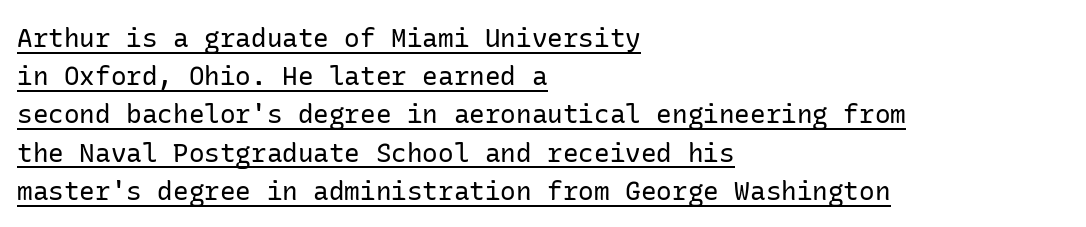
The image shows 26 px text type, upright; set left-aligned, normal line spacing (1.47x), normal letter spacing, underlined.
